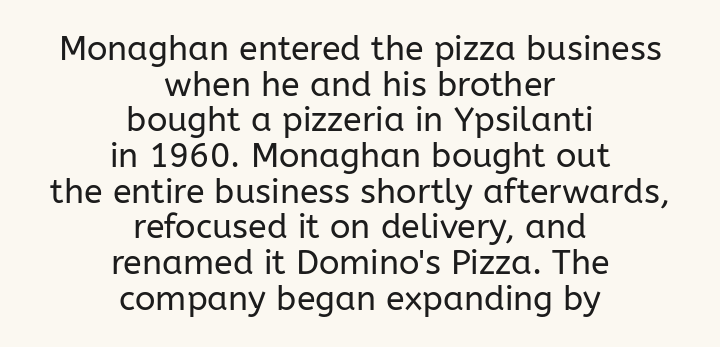
The image shows 34 px regular-weight sans-serif type, upright; set centered, tight line spacing (1.05x), normal letter spacing, not underlined; low stroke contrast and a medium x-height.
